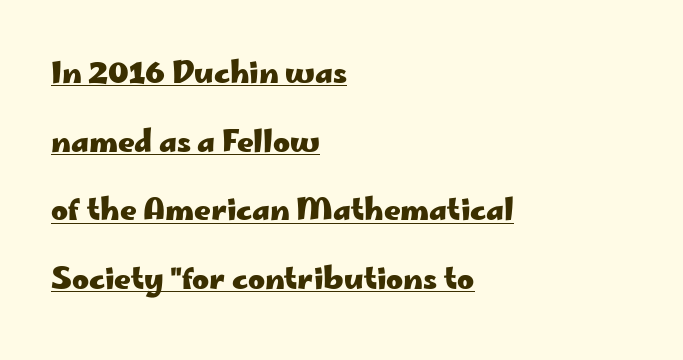
Does a line run under the words? Yes, clearly. Do the letters lean? They stand straight. Students, observe: this is what heavily led, spacious text looks like. Where is the straight margin? On the left. This sample uses a sans-serif face.
